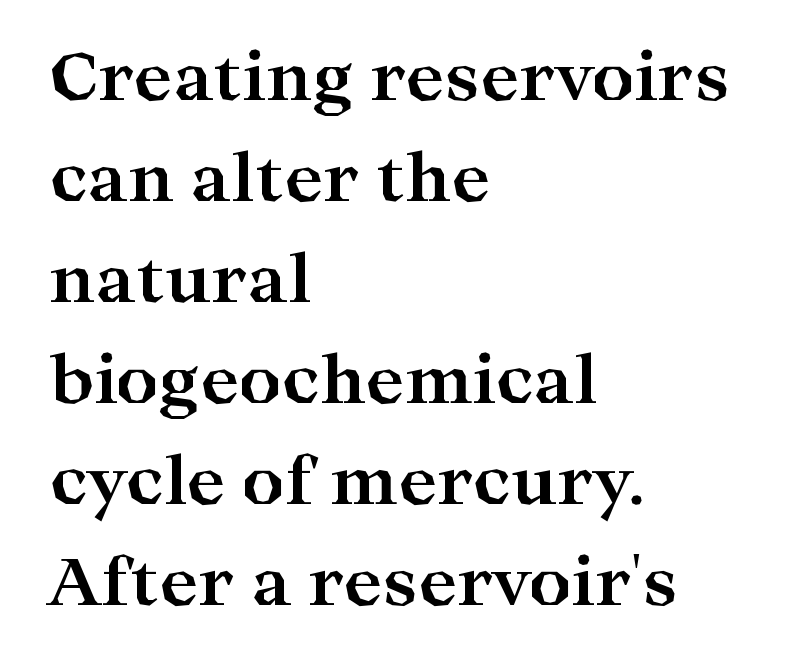
Letter spacing: default. The rendering uses a moderate line-height, typical for paragraphs. A typesetter would label this face a serif. Each row of text sits above clean, open space. Compared with a centered layout, this one pins lines to the left instead.
